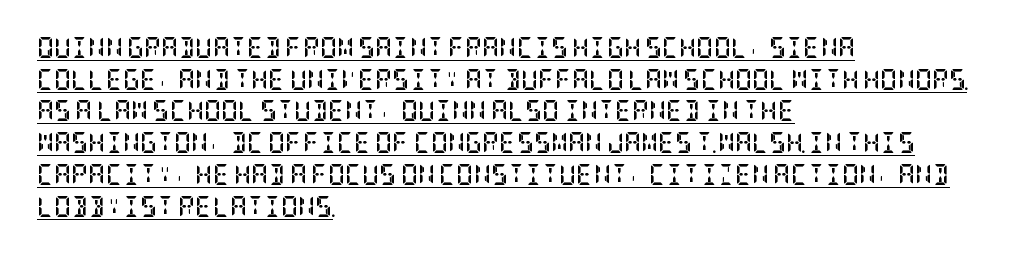
Every letter is thick-stroked: bold, no question. A typesetter would call this zero additional tracking. The lettering is marked with a stroke running underneath it. These lines stack with their left ends in a neat column. It's the straight-up-and-down kind of type.
